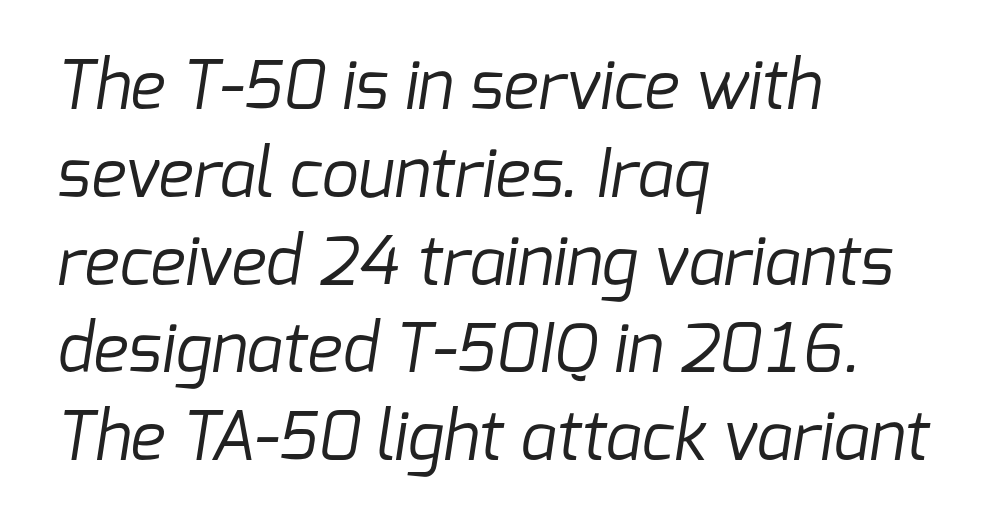
The horizontal fit of the characters is conventional and even. Successive baselines arrive at the customary interval. Plain, unruled lines of type. Nope, no serifs anywhere on these letters.
